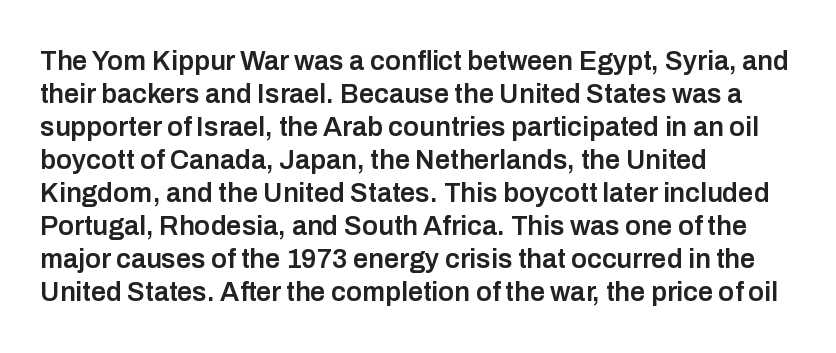
Q: Is the text bold? A: Semi-bold.
Q: Is the text italic (slanted)? A: No, it is upright.
Q: Is the text underlined? A: No.
Q: How is the paragraph aligned? A: Left-aligned.
Q: Is the spacing between letters normal or unusually wide? A: Normal.
